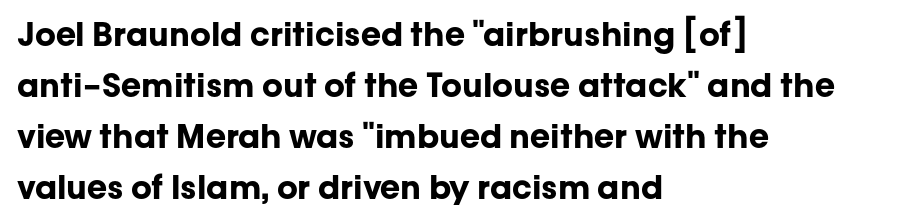
Q: Is the text bold? A: Yes.
Q: Is the text italic (slanted)? A: No, it is upright.
Q: Is the typeface a serif or a sans-serif typeface? A: Sans-serif.
Q: Is the text underlined? A: No.
Q: How is the paragraph aligned? A: Left-aligned.
Q: Is the spacing between letters normal or unusually wide? A: Normal.
Q: Is the spacing between lines tight, normal or loose? A: Normal.
Q: Width (condensed, normal, or wide)? A: Normal.
Q: Stroke contrast? A: Low.
Q: x-height? A: Medium.
Q: Monospaced? A: No.
